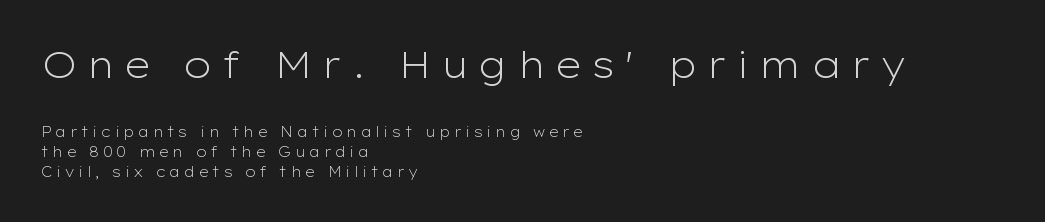
{"serif": "no", "italic": "no", "bold": "no", "weight": "light", "width": "wide", "stroke_contrast": "low", "x_height": "medium", "monospaced": "no", "underline": "no", "align": "left", "line_spacing": "normal", "line_spacing_ratio": 1.42, "letter_spacing": "wide", "letter_spacing_em": 0.24, "larger_block": "first", "size_ratio": 2.64, "glyph_px": 37}
